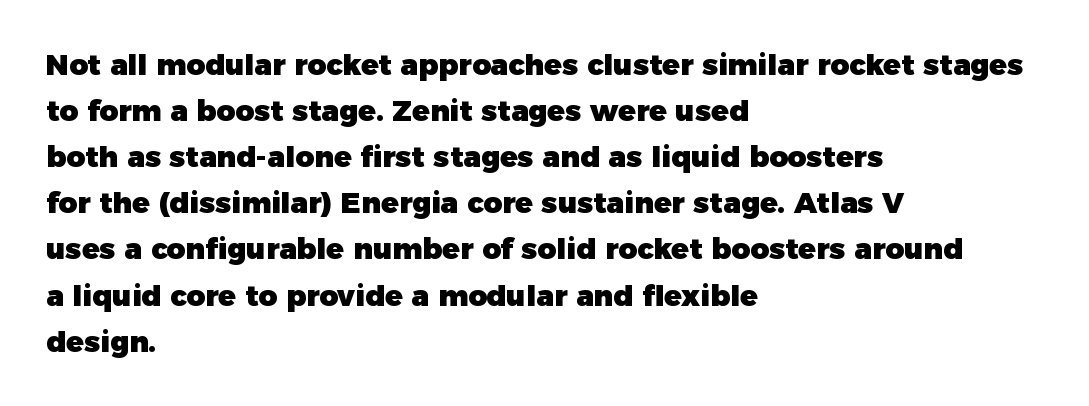
The words here are not underlined. Compared with typical paragraphs, the rows here are spaced about the same. The letters carry no serifs — their stems end cleanly without finishing strokes. Every character sits straight up, as roman type does. These lines are set flush left with a ragged right edge. Letter spacing: default.
